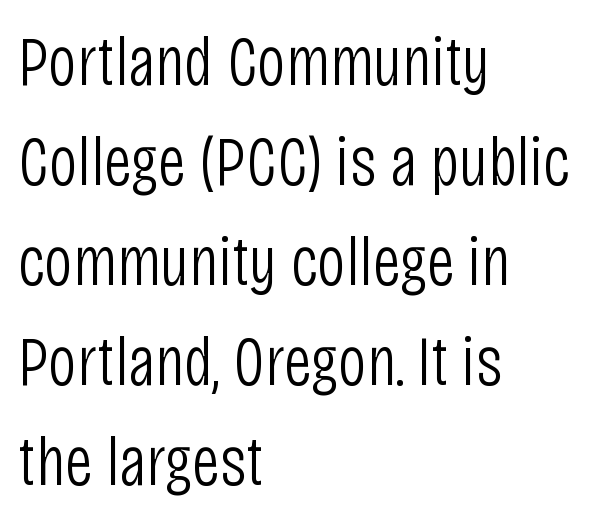
{"serif": "no", "italic": "no", "bold": "no", "weight": "light", "width": "condensed", "stroke_contrast": "low", "x_height": "large", "monospaced": "no", "underline": "no", "align": "left", "line_spacing": "normal", "line_spacing_ratio": 1.41, "letter_spacing": "normal", "letter_spacing_em": 0.0, "glyph_px": 71}
